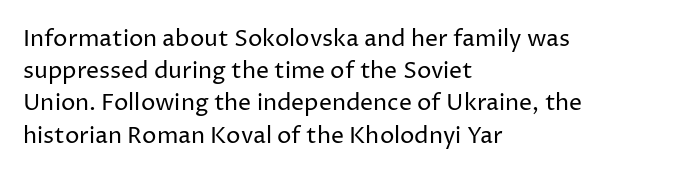
Regarding leading, the lines here are spaced in the standard way. The setting favours the left margin, as ordinary paragraphs usually do. The typeface has the unassuming heft of standard copy or less. The tracking reads as untouched default to a designer's eye. Type without underlining. Vertical strokes here are truly vertical.
